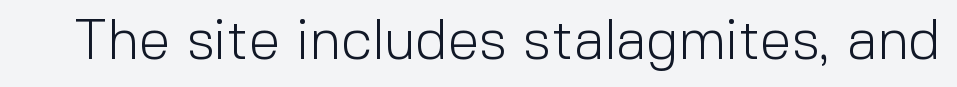
{"serif": "no", "italic": "no", "bold": "no", "weight": "light", "width": "normal", "x_height": "medium", "monospaced": "no", "underline": "no", "letter_spacing": "normal", "letter_spacing_em": 0.0, "glyph_px": 57}
